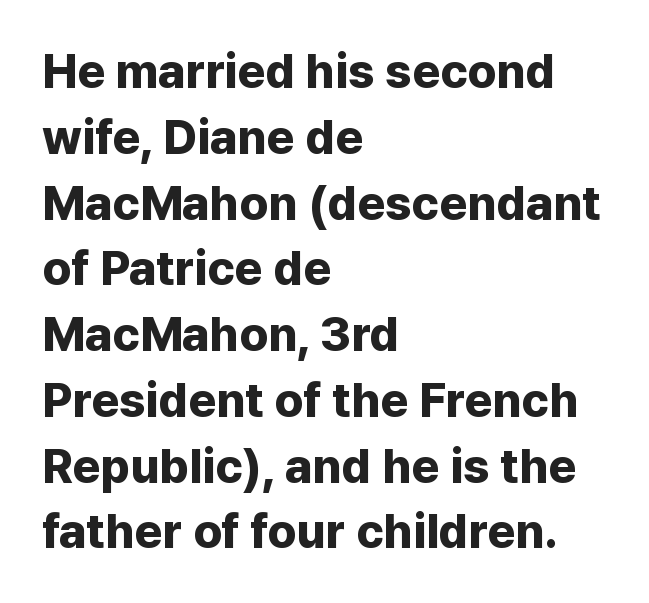
The image shows 48 px bold sans-serif type, upright; set left-aligned, normal line spacing (1.37x), normal letter spacing, not underlined; low stroke contrast and a medium x-height.
